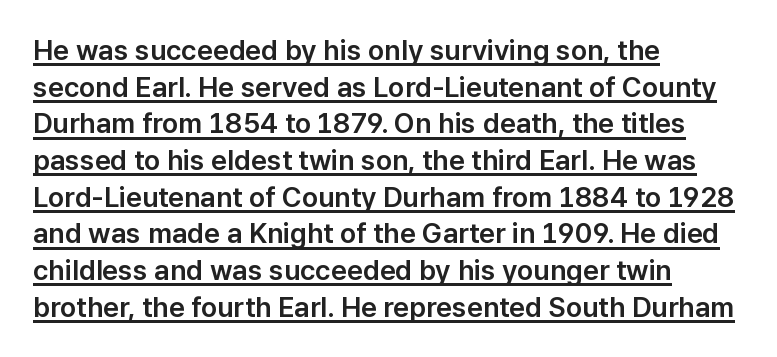
Q: Is the text italic (slanted)? A: No, it is upright.
Q: Is the typeface a serif or a sans-serif typeface? A: Sans-serif.
Q: Is the text underlined? A: Yes.
Q: How is the paragraph aligned? A: Left-aligned.
Q: Is the spacing between letters normal or unusually wide? A: Normal.
Q: Is the spacing between lines tight, normal or loose? A: Normal.
Q: Width (condensed, normal, or wide)? A: Normal.
Q: Stroke contrast? A: Low.
Q: x-height? A: Medium.
Q: Monospaced? A: No.
